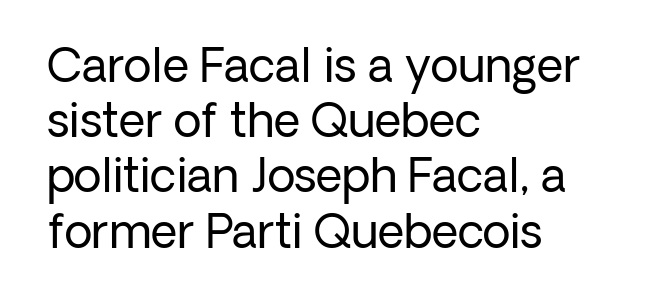
Any mark beneath the type? The region is blank. Ascenders rise straight up at ninety degrees. Nothing sits at the stroke ends, so this counts as sans-serif. Is the block centered? No — it sits flush against the left margin.
